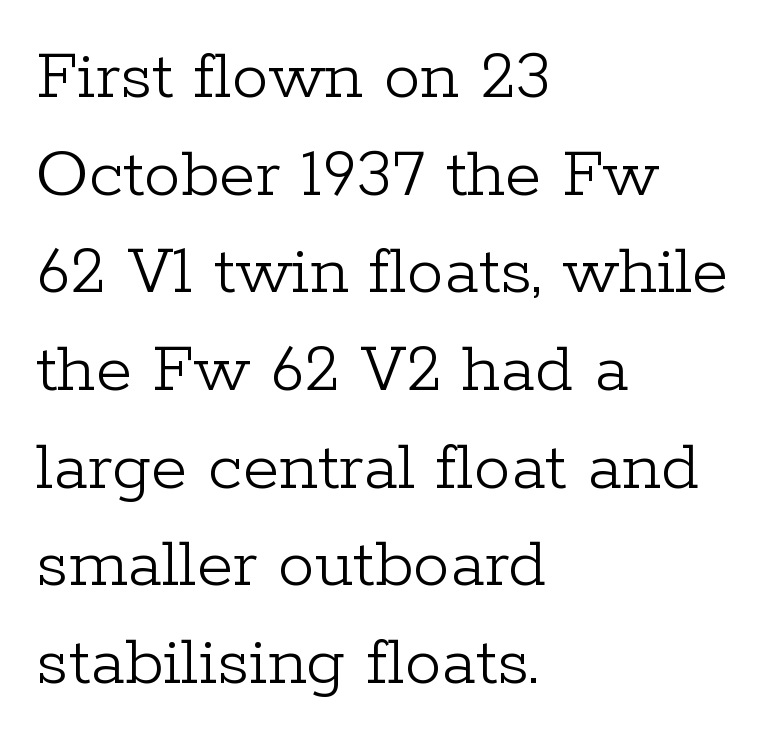
{"serif": "yes", "italic": "no", "bold": "no", "weight": "light", "width": "normal", "stroke_contrast": "low", "x_height": "medium", "monospaced": "no", "underline": "no", "align": "left", "line_spacing": "normal", "line_spacing_ratio": 1.32, "letter_spacing": "normal", "letter_spacing_em": 0.0, "glyph_px": 74}
